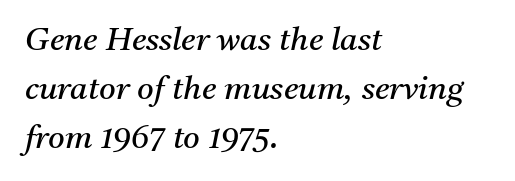
Q: Is the text bold? A: No.
Q: Is the text italic (slanted)? A: Yes, it leans right by about 11 degrees.
Q: Is the typeface a serif or a sans-serif typeface? A: Serif.
Q: Is the text underlined? A: No.
Q: How is the paragraph aligned? A: Left-aligned.
Q: Is the spacing between letters normal or unusually wide? A: Normal.
Q: Is the spacing between lines tight, normal or loose? A: Normal.
Q: Width (condensed, normal, or wide)? A: Normal.
Q: Stroke contrast? A: Medium.
Q: x-height? A: Medium.
Q: Monospaced? A: No.
